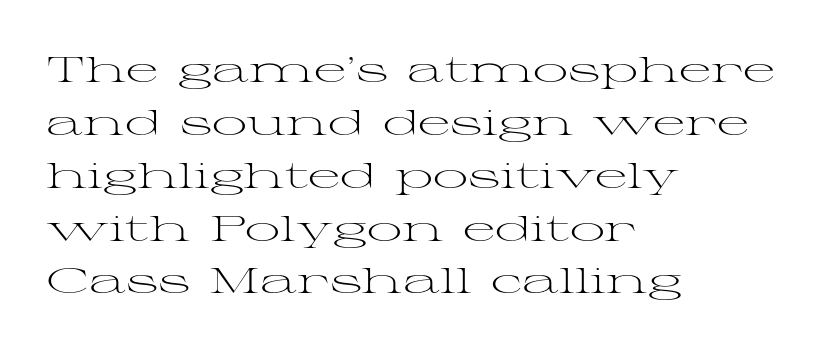
{"serif": "yes", "italic": "no", "bold": "no", "weight": "light", "width": "wide", "stroke_contrast": "medium", "x_height": "medium", "monospaced": "no", "underline": "no", "align": "left", "line_spacing": "normal", "line_spacing_ratio": 1.51, "letter_spacing": "normal", "letter_spacing_em": 0.0, "glyph_px": 35}
